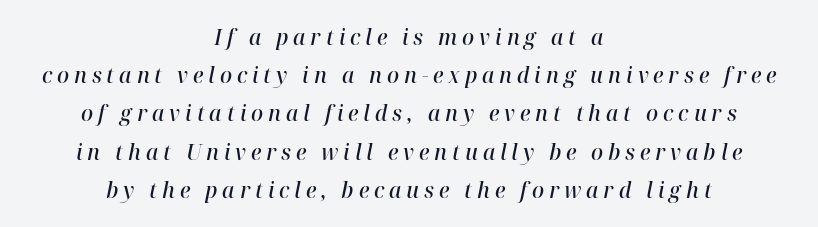
The specimen omits any rule beneath the text block's lines. This is oblique type, the kind used for emphasis or titles. A typesetter would call this heavily tracked-out type. Typeset on center — no edge is straight. A somewhat darkened texture: the type is semibold rather than bold.
